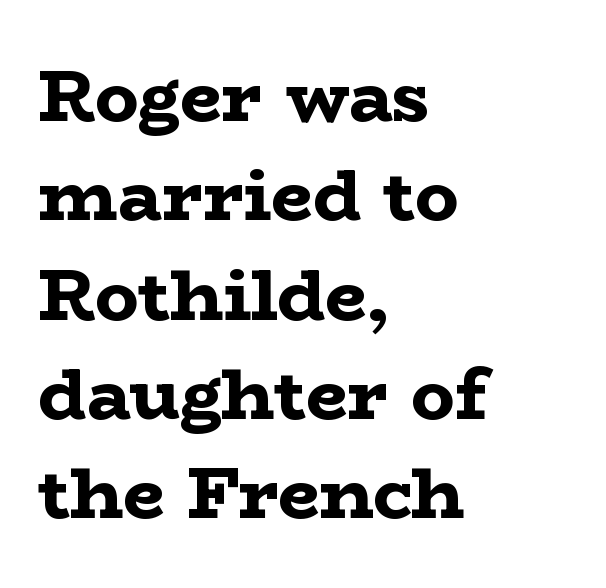
{"serif": "yes", "italic": "no", "bold": "yes", "weight": "bold", "width": "wide", "stroke_contrast": "low", "x_height": "medium", "monospaced": "no", "underline": "no", "align": "left", "line_spacing": "normal", "line_spacing_ratio": 1.36, "letter_spacing": "normal", "letter_spacing_em": 0.0, "glyph_px": 73}
